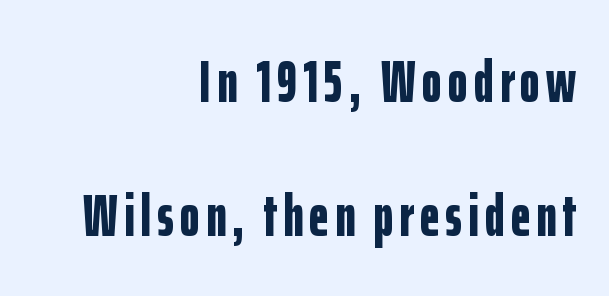
Does the type have serifs? No, each stem ends abruptly. In terms of posture, this sample is upright. Rule under the text: the space is simply empty. Teacher's note: observe the even right margin — that is flush-right alignment.
